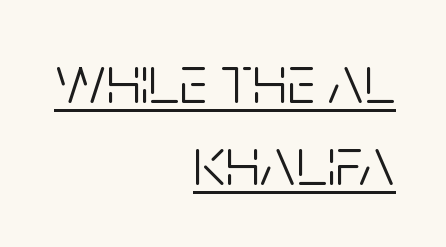
Spacing verdict: proportional, widths tailored to each character. The strokes are not fattened; the text isn't bold. A continuous stroke trails under the words, as in a hyperlink. Horizontal alignment here is rightward, an uncommon choice for prose. Nope, not italic — everything's standing straight. The gaps between neighbouring characters are ordinary and unremarkable.
